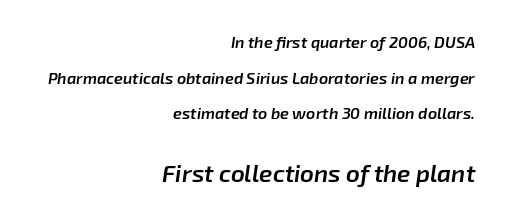
Compared with typical body copy, the letter spacing here is the same. Check the space under the baseline: it is left empty. Bigger letters appear in the bottom chunk; the top chunk is reduced. Reading down the block, your eye finds every line finishing at a fixed right position. Weight check: semibold — heavier than regular, not quite bold.
